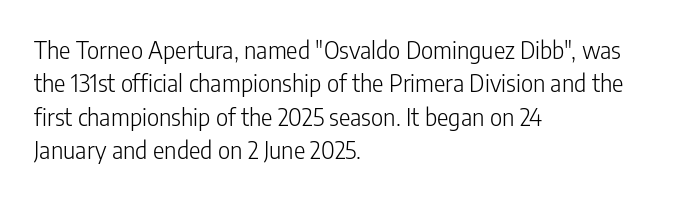
{"italic": "no", "bold": "no", "underline": "no", "align": "left", "line_spacing": "normal", "line_spacing_ratio": 1.39, "letter_spacing": "normal", "letter_spacing_em": 0.0, "glyph_px": 24}
